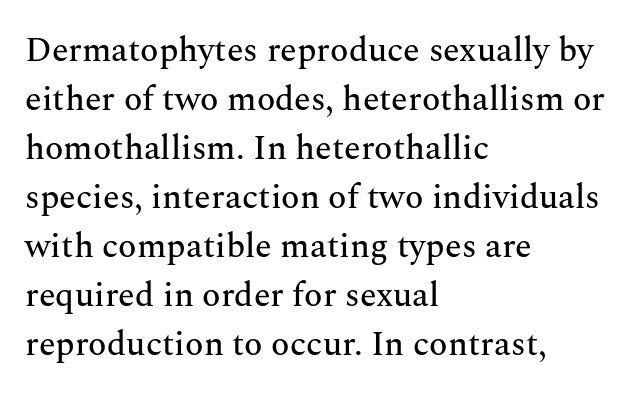
Type without underlining. Upright lettering throughout. The block of text has a typical density, with ordinary space between rows. Reading down the block, your eye returns to a fixed left position each line. These lines are rendered in a variable-pitch font.
